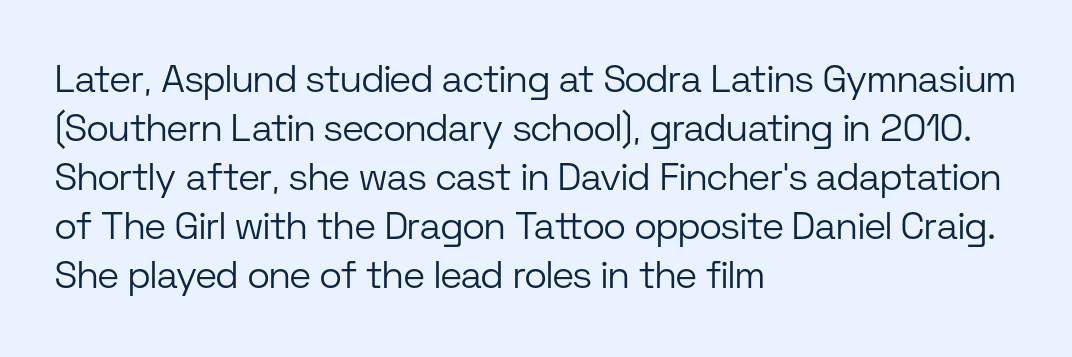
Every character sits straight up, as roman type does. The letters sit at their default tracking, neither squeezed nor spread. Visually the block forms a straight wall on the left and a jagged coastline on the right. This sample has the flowing, uneven cadence of proportional lettering.
